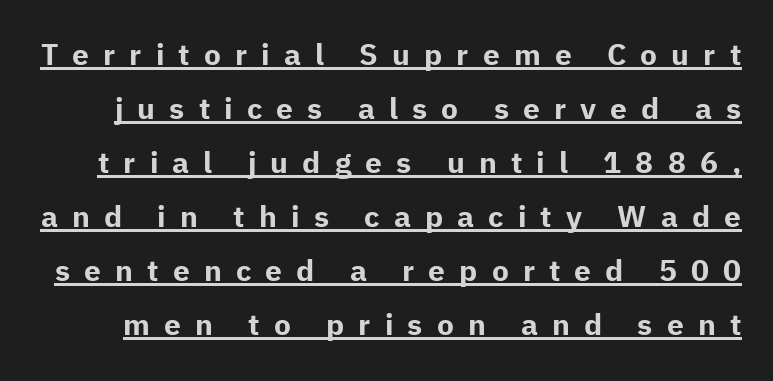
The image shows 30 px bold sans-serif type, upright; set line spacing 1.8x, unusually wide letter spacing (+0.47 em), underlined; low stroke contrast and a medium x-height.
